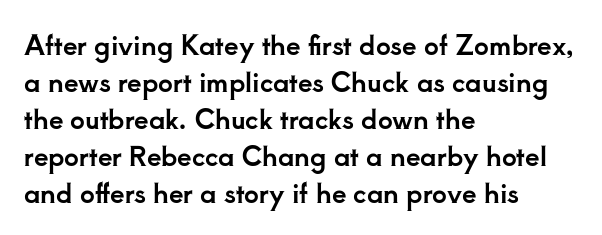
{"italic": "no", "underline": "no", "align": "left", "line_spacing": "normal", "line_spacing_ratio": 1.42, "letter_spacing": "normal", "letter_spacing_em": 0.0, "glyph_px": 26}
